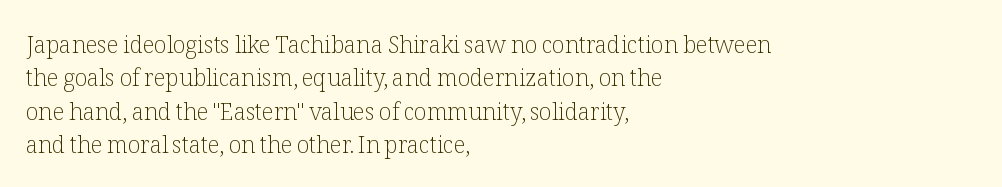
Q: Is the text bold? A: No.
Q: Is the text italic (slanted)? A: No, it is upright.
Q: Is the text underlined? A: No.
Q: How is the paragraph aligned? A: Left-aligned.
Q: Is the spacing between letters normal or unusually wide? A: Normal.
Q: Is the spacing between lines tight, normal or loose? A: Normal.
